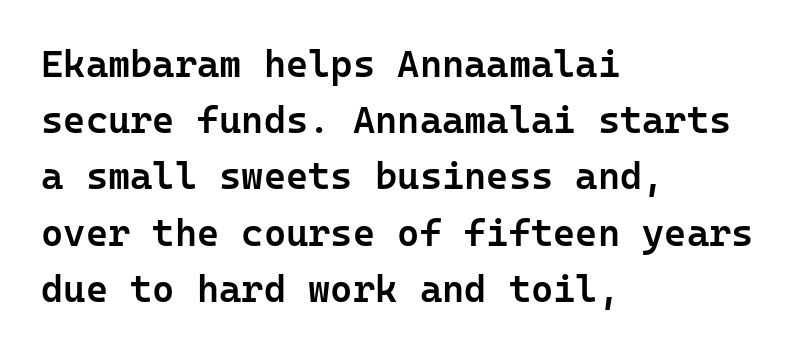
These lines are set flush left with a ragged right edge. Here the glyphs are tracked normally, forming tight word shapes. The sample has been set in demibold, a notch under bold. Baseline-to-baseline distance is the conventional proportion of letter height. The space directly below the letters is spotless. When letters stand straight like this, we call the style roman or upright.
